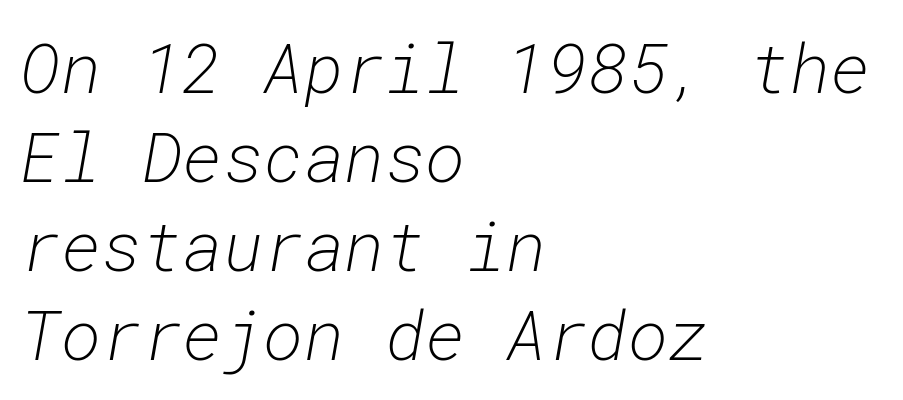
The image shows 69 px light type, italic (leaning right), monospaced; set left-aligned, normal line spacing (1.29x), normal letter spacing, not underlined; low stroke contrast and a medium x-height.
